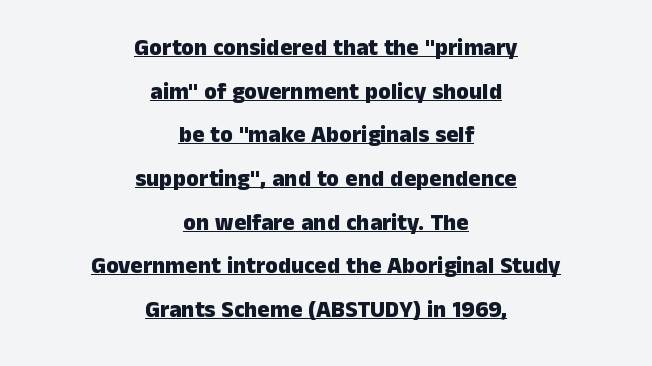
The image shows 23 px bold type, upright; set centered, loose line spacing (1.9x), normal letter spacing, underlined.
